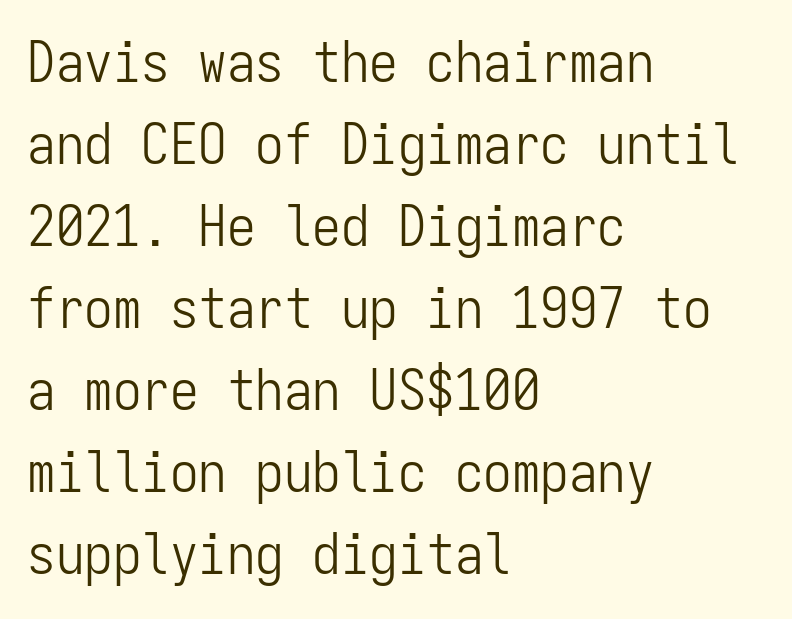
The image shows 57 px light, condensed sans-serif type, upright, monospaced; set left-aligned, normal line spacing (1.44x), normal letter spacing, not underlined; low stroke contrast and a medium x-height.
